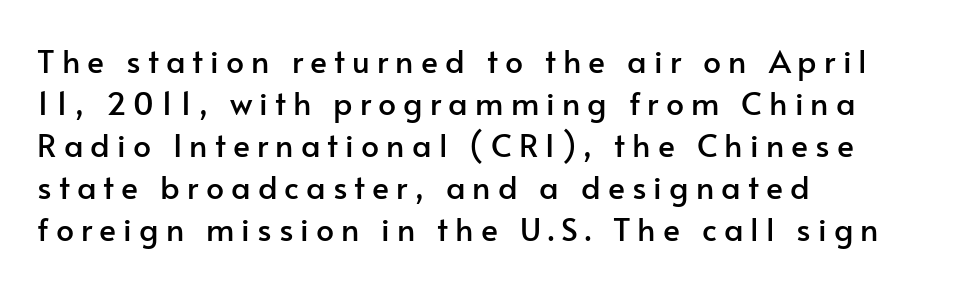
{"serif": "no", "italic": "no", "width": "normal", "stroke_contrast": "low", "x_height": "small", "monospaced": "no", "underline": "no", "align": "left", "line_spacing": "normal", "line_spacing_ratio": 1.31, "letter_spacing": "wide", "letter_spacing_em": 0.22, "glyph_px": 32}
